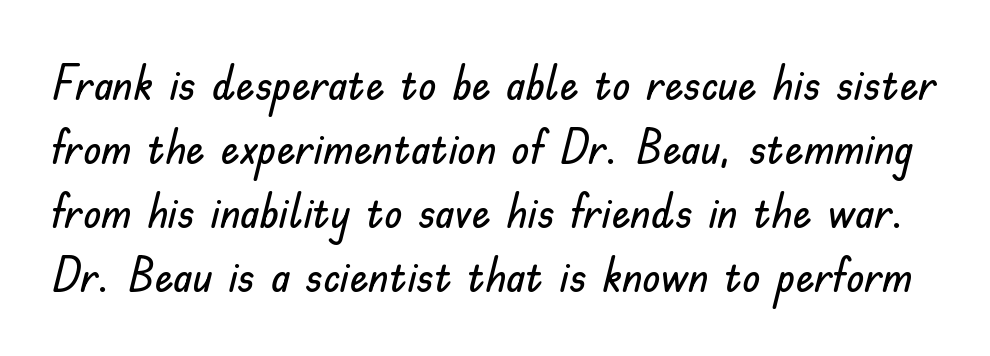
{"serif": "no", "width": "normal", "stroke_contrast": "low", "x_height": "small", "monospaced": "no", "underline": "no", "line_spacing": "normal", "line_spacing_ratio": 1.36, "letter_spacing": "normal", "letter_spacing_em": 0.0, "glyph_px": 47}
